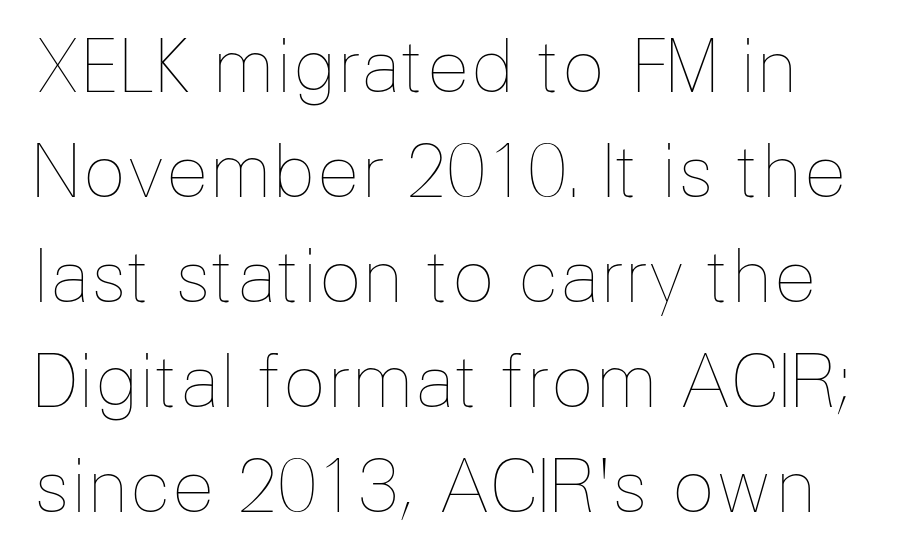
Successive baselines arrive at the customary interval. Is this a fixed-width face? No — the glyphs have proportional, varying widths. The line texture is even and compact thanks to regular tracking. Clear beneath every line of the passage. Style check: upright.
